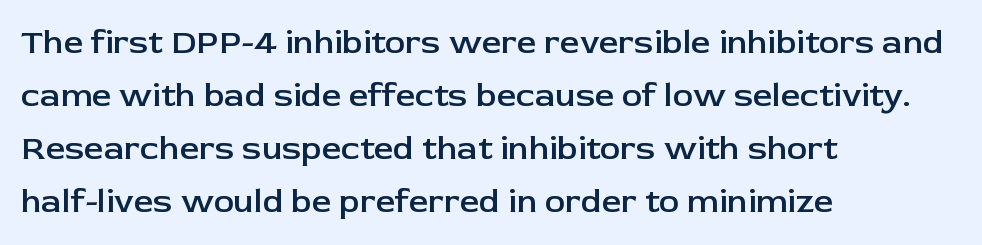
Q: Is the text bold? A: Semi-bold.
Q: Is the text italic (slanted)? A: No, it is upright.
Q: Is the typeface a serif or a sans-serif typeface? A: Sans-serif.
Q: Is the text underlined? A: No.
Q: How is the paragraph aligned? A: Left-aligned.
Q: Is the spacing between letters normal or unusually wide? A: Normal.
Q: Is the spacing between lines tight, normal or loose? A: Normal.
Q: Width (condensed, normal, or wide)? A: Normal.
Q: Stroke contrast? A: Low.
Q: x-height? A: Medium.
Q: Monospaced? A: No.
